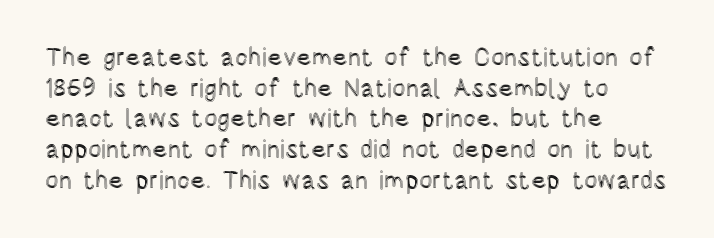
Which margin do the lines hug? The left one — the right edge is uneven. Bare-footed words on every line. Here the glyphs are tracked normally, forming tight word shapes. Does the lettering tilt? It doesn't — this is upright.
